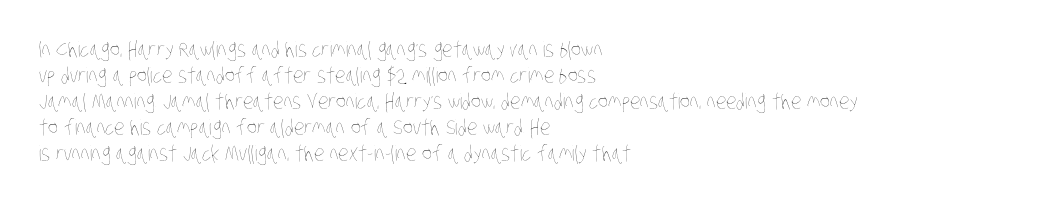
The image shows 21 px text type; set left-aligned, line spacing 1.24x, normal letter spacing, not underlined.
